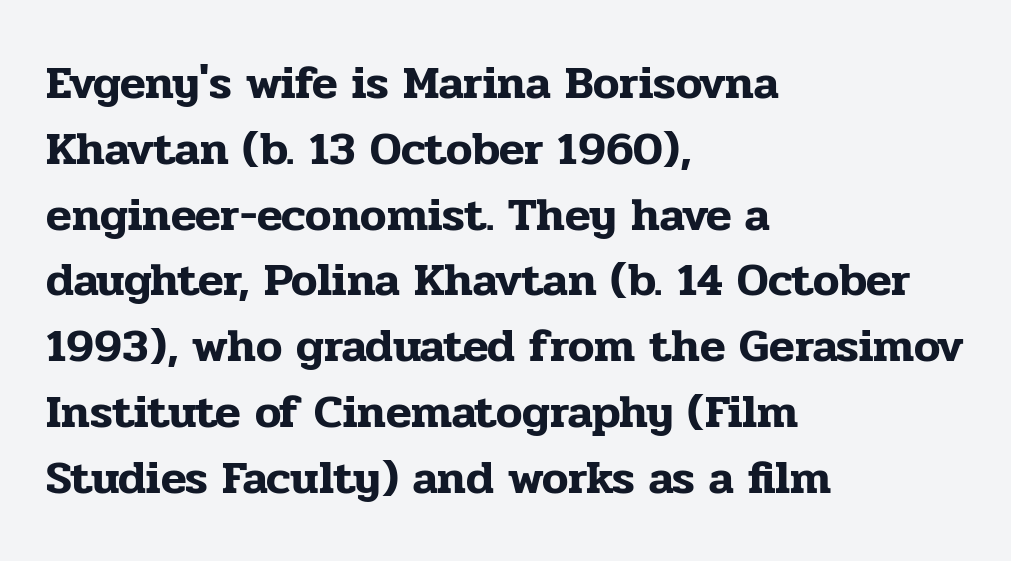
The image shows 47 px serif type, upright; set left-aligned, normal line spacing (1.4x), normal letter spacing, not underlined; low stroke contrast and a medium x-height.
